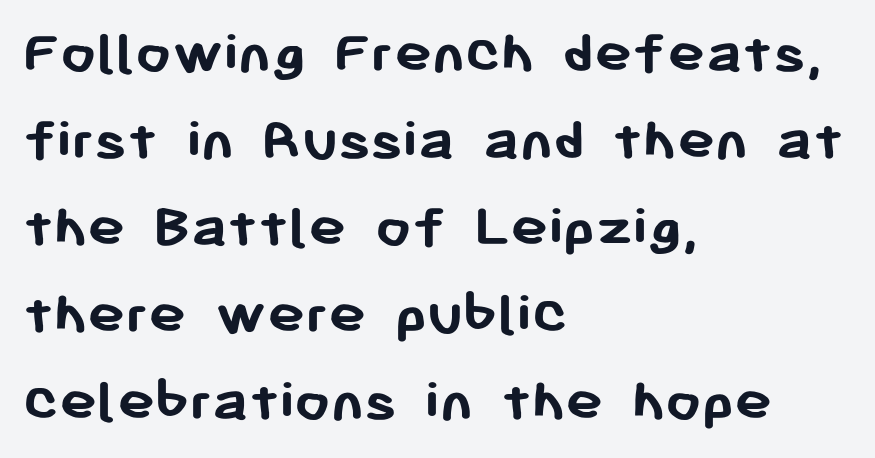
The image shows 63 px semibold sans-serif type, upright; set left-aligned, normal line spacing (1.38x), normal letter spacing, not underlined; low stroke contrast and a medium x-height.
